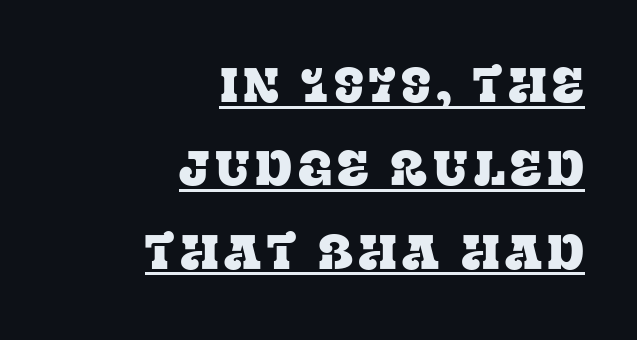
The image shows 49 px serif type, upright; set right-aligned, normal line spacing (1.7x), underlined; low stroke contrast and a large x-height.
